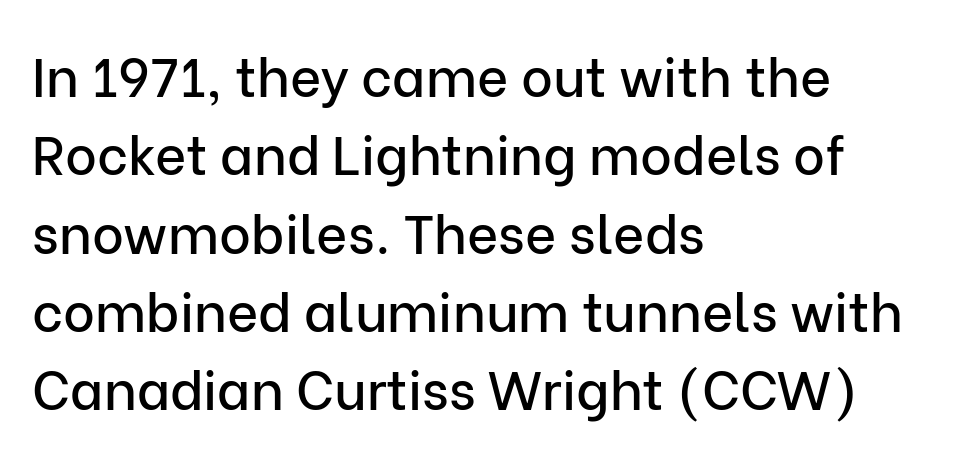
Q: Is the text italic (slanted)? A: No, it is upright.
Q: Is the typeface a serif or a sans-serif typeface? A: Sans-serif.
Q: Is the text underlined? A: No.
Q: How is the paragraph aligned? A: Left-aligned.
Q: Is the spacing between letters normal or unusually wide? A: Normal.
Q: Is the spacing between lines tight, normal or loose? A: Normal.
Q: Width (condensed, normal, or wide)? A: Normal.
Q: Stroke contrast? A: Low.
Q: x-height? A: Medium.
Q: Monospaced? A: No.
